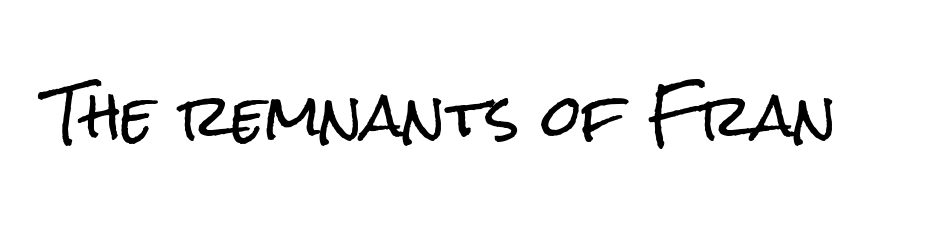
{"serif": "no", "italic": "no", "width": "condensed", "stroke_contrast": "low", "x_height": "medium", "monospaced": "no", "underline": "no", "letter_spacing": "normal", "letter_spacing_em": 0.0, "glyph_px": 57}
